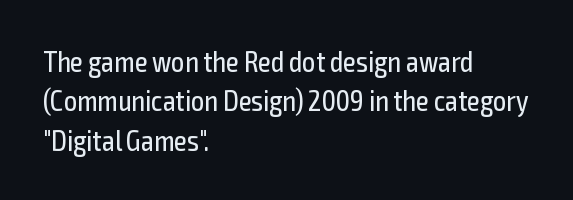
The image shows 29 px regular-weight, condensed sans-serif type, upright; set left-aligned, normal line spacing (1.36x), normal letter spacing, not underlined; a medium x-height.
